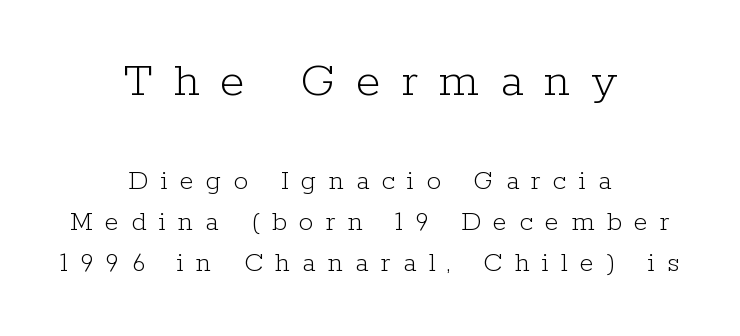
The image shows 50 px light serif type, upright; set centered, normal line spacing (1.42x), unusually wide letter spacing (+0.42 em), not underlined; the first (top) block is 1.72x larger; low stroke contrast and a medium x-height.
